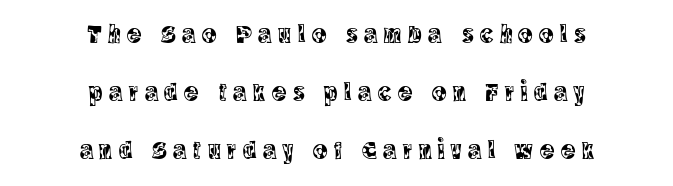
The space between consecutive lines is lavish. Short note: letters widely spaced. The words here are not underlined. These lines stack symmetrically, like a column narrowing and widening about its center. Quick note: not italic, upright.
